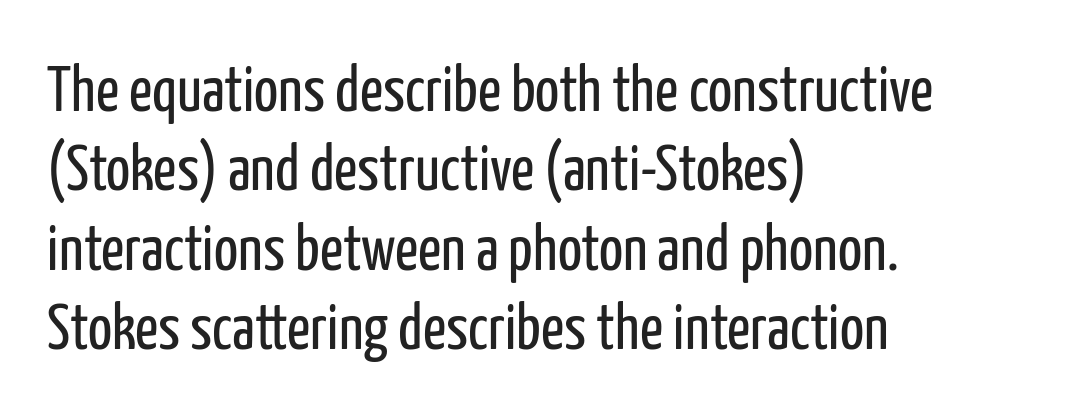
{"serif": "no", "italic": "no", "bold": "no", "weight": "regular", "width": "condensed", "stroke_contrast": "low", "x_height": "medium", "monospaced": "no", "underline": "no", "align": "left", "line_spacing_ratio": 1.24, "letter_spacing": "normal", "letter_spacing_em": 0.0, "glyph_px": 64}
